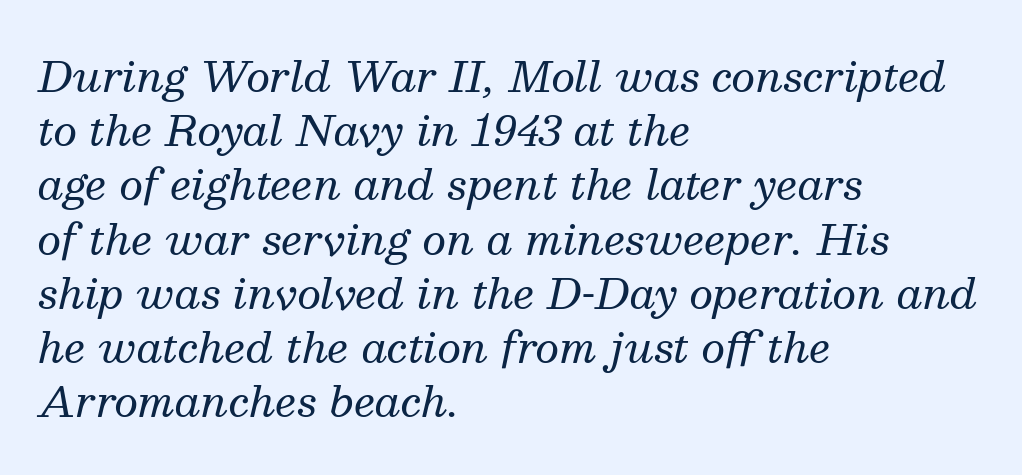
The image shows 42 px regular-weight serif type, italic (leaning right); set left-aligned, normal line spacing (1.29x), normal letter spacing, not underlined; medium stroke contrast and a medium x-height.
